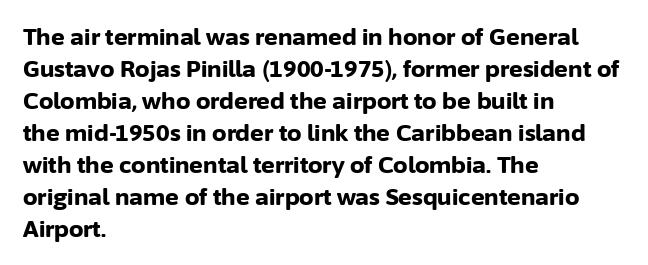
Q: Is the text bold? A: Yes.
Q: Is the text italic (slanted)? A: No, it is upright.
Q: Is the text underlined? A: No.
Q: How is the paragraph aligned? A: Left-aligned.
Q: Is the spacing between letters normal or unusually wide? A: Normal.
Q: Is the spacing between lines tight, normal or loose? A: Normal.
